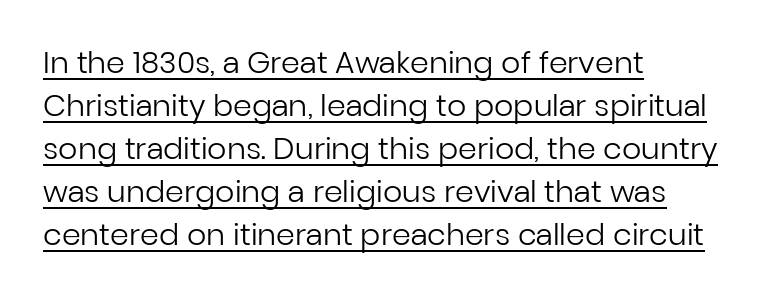
Each line starts at the same left margin while the right side varies. Does extra space separate the letters? No, they use regular spacing. Is the type heavy? It reads as light-to-regular instead. Whoever set this chose a conventional vertical rhythm. Is there any slant? The stems are plumb.
